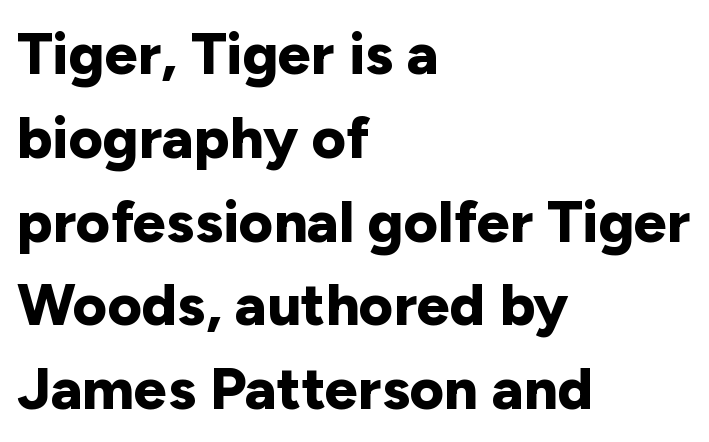
The image shows 59 px bold sans-serif type, upright; set left-aligned, normal line spacing (1.42x), normal letter spacing, not underlined; low stroke contrast and a medium x-height.
